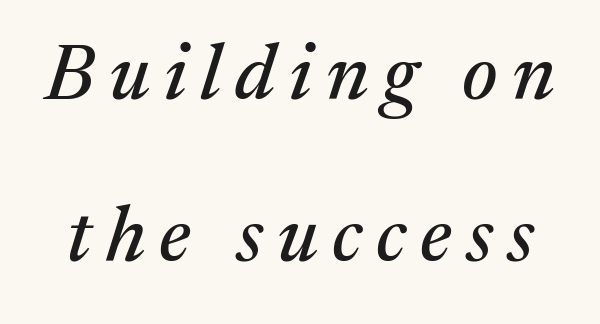
{"serif": "yes", "italic": "yes", "lean": "right", "slant_degrees": 17, "width": "normal", "stroke_contrast": "medium", "x_height": "medium", "monospaced": "no", "underline": "no", "line_spacing": "loose", "line_spacing_ratio": 2.08, "glyph_px": 78}
